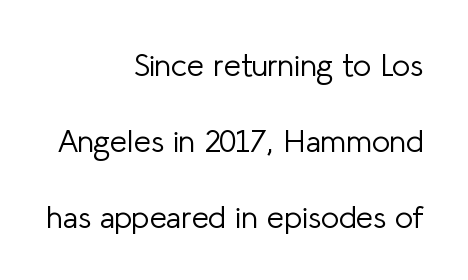
The image shows 31 px light sans-serif type, upright; set right-aligned, loose line spacing (2.45x), normal letter spacing, not underlined; low stroke contrast and a medium x-height.
